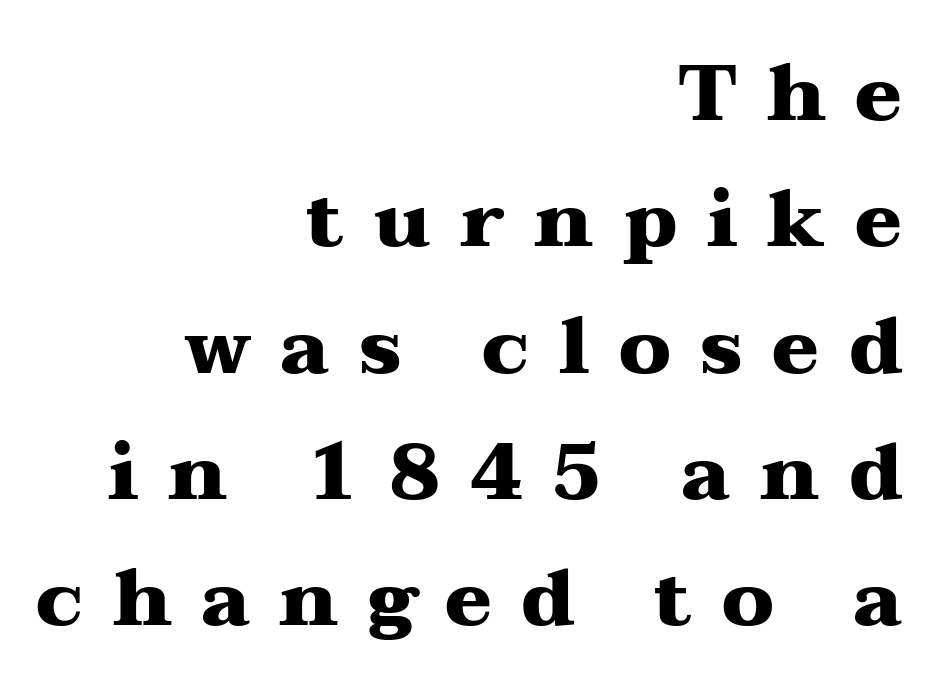
{"serif": "yes", "italic": "no", "bold": "yes", "weight": "heavy", "width": "wide", "stroke_contrast": "medium", "x_height": "medium", "monospaced": "no", "underline": "no", "align": "right", "line_spacing": "normal", "line_spacing_ratio": 1.62, "letter_spacing": "wide", "letter_spacing_em": 0.38, "glyph_px": 78}
